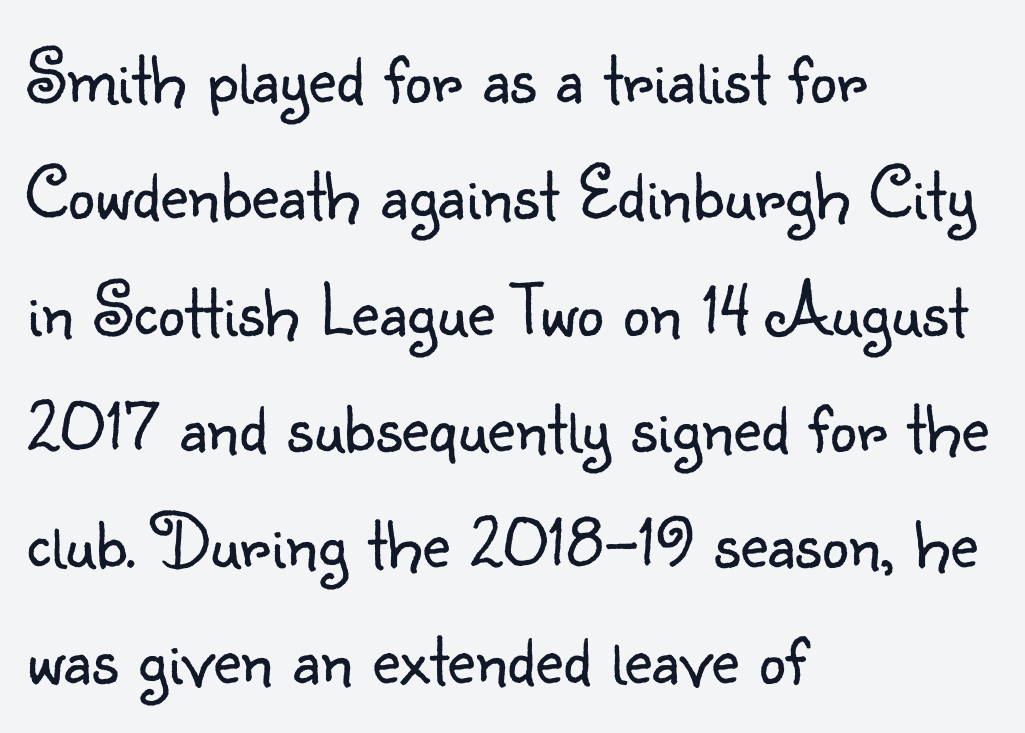
{"serif": "no", "italic": "no", "bold": "no", "weight": "light", "width": "normal", "stroke_contrast": "low", "x_height": "small", "monospaced": "no", "underline": "no", "align": "left", "line_spacing": "normal", "line_spacing_ratio": 1.53, "letter_spacing": "normal", "letter_spacing_em": 0.0, "glyph_px": 76}
